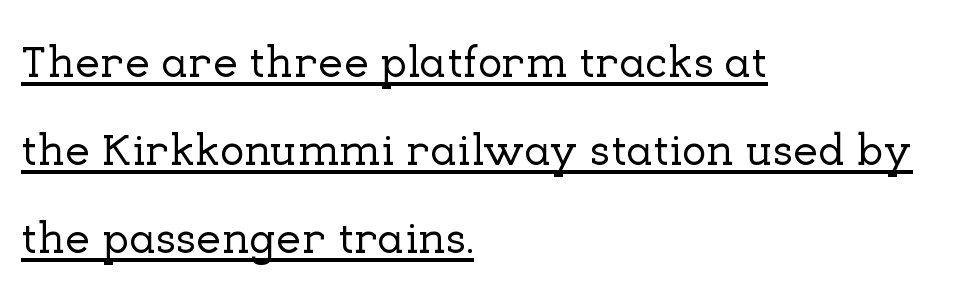
{"serif": "yes", "italic": "no", "width": "normal", "stroke_contrast": "low", "x_height": "medium", "monospaced": "no", "underline": "yes", "align": "left", "line_spacing": "loose", "line_spacing_ratio": 1.96, "letter_spacing": "normal", "letter_spacing_em": 0.0, "glyph_px": 45}
